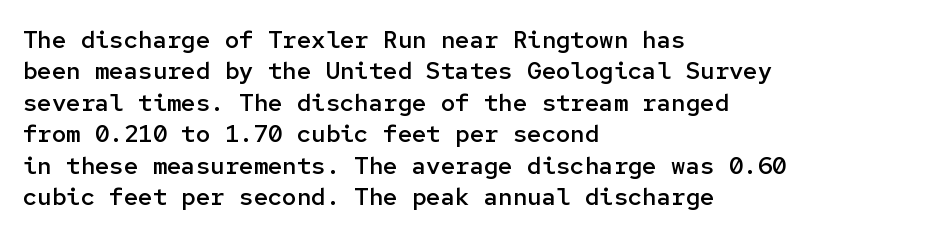
The image shows 24 px text type, upright; set left-aligned, normal line spacing (1.31x), normal letter spacing, not underlined.
